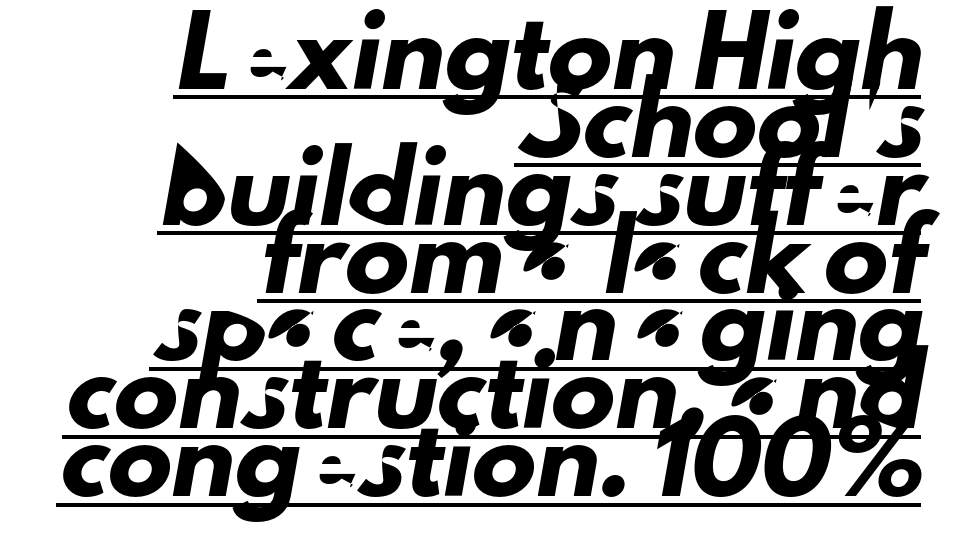
The image shows 64 px sans-serif type; set right-aligned, tight line spacing (1.06x), normal letter spacing, underlined; low stroke contrast and a small x-height.
